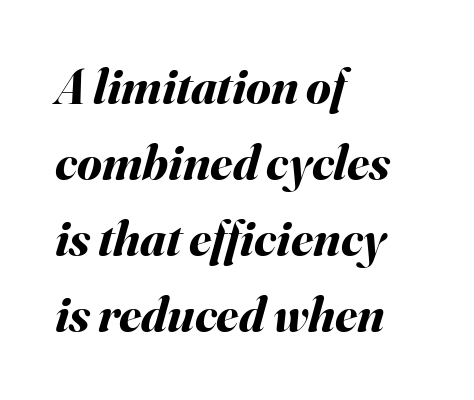
The image shows 50 px bold type, italic (leaning right); set left-aligned, normal line spacing (1.52x), normal letter spacing, not underlined; medium stroke contrast and a small x-height.
